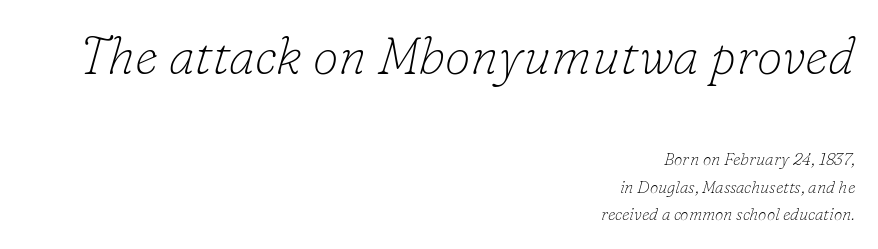
Every row of glyphs terminates at an identical x-position on the right. You could not count columns in this text — the font is proportionally spaced. Is the stroke heavy? The answer is a plain regular-or-lighter. Would a proofreader flag this as italicized? Yes. Is this a sans? No — the strokes have serifs. Each word holds together tightly as a unit, with standard inter-letter gaps.
